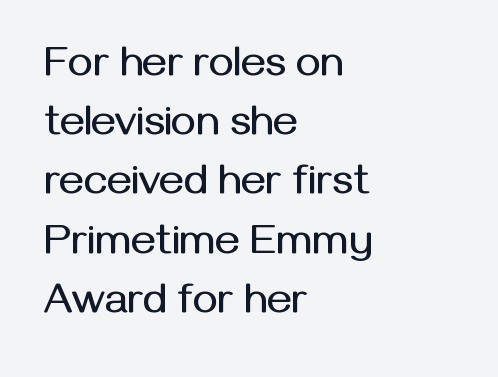
Q: Is the text italic (slanted)? A: No, it is upright.
Q: Is the typeface a serif or a sans-serif typeface? A: Sans-serif.
Q: Is the text underlined? A: No.
Q: How is the paragraph aligned? A: Left-aligned.
Q: Is the spacing between letters normal or unusually wide? A: Normal.
Q: Is the spacing between lines tight, normal or loose? A: Normal.
Q: Width (condensed, normal, or wide)? A: Normal.
Q: Stroke contrast? A: Medium.
Q: x-height? A: Medium.
Q: Monospaced? A: No.
